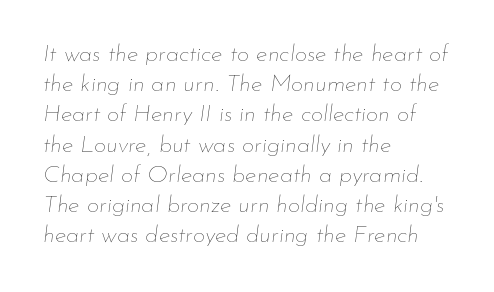
The rows are spaced the way most documents space them. Inter-character spacing is left at the font's built-in metrics. Letters have the restrained weight of plain body copy at most. Check under the words: just untouched page.
